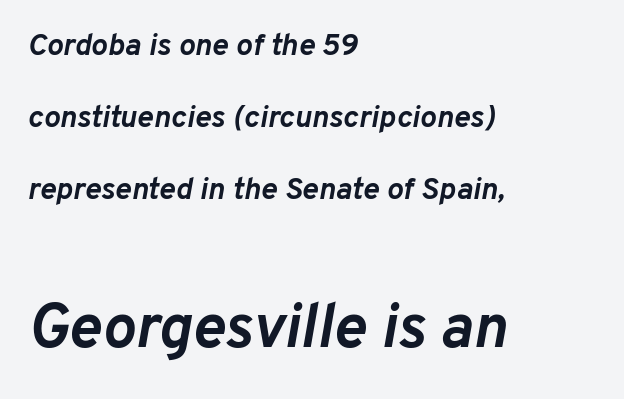
Q: Is the text bold? A: Yes.
Q: Is the text italic (slanted)? A: Yes, it leans right by about 10 degrees.
Q: Is the text underlined? A: No.
Q: How is the paragraph aligned? A: Left-aligned.
Q: Is the spacing between letters normal or unusually wide? A: Normal.
Q: Is the spacing between lines tight, normal or loose? A: Loose.
Q: Which block of text is set in a larger size, the first (top) or the second (bottom)? A: The second (bottom) one.
Q: Width (condensed, normal, or wide)? A: Normal.
Q: Stroke contrast? A: Low.
Q: x-height? A: Medium.
Q: Monospaced? A: No.
